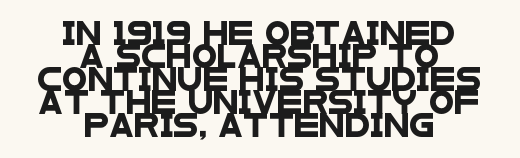
The passage shown is not underscored anywhere. This rendering uses center alignment, leaving both contours irregular but symmetric. These lines keep a tight, regular rhythm from letter to letter. Closely set lines give the paragraph a compact silhouette.
